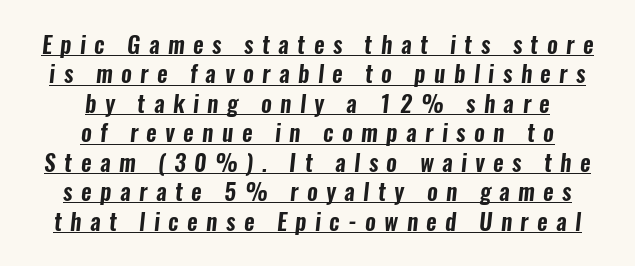
Q: Is the text underlined? A: Yes.
Q: How is the paragraph aligned? A: Centered.
Q: Is the spacing between letters normal or unusually wide? A: Unusually wide.
Q: Is the spacing between lines tight, normal or loose? A: Normal.
